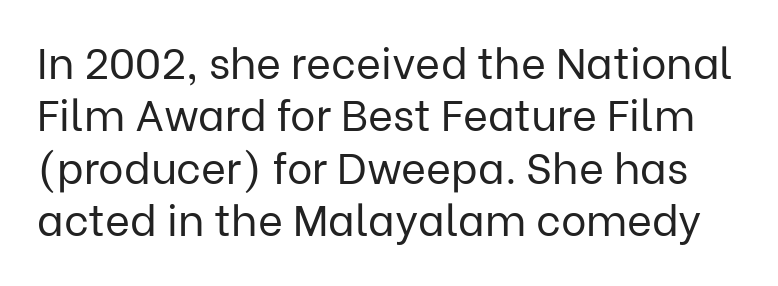
Q: Is the text bold? A: No.
Q: Is the text italic (slanted)? A: No, it is upright.
Q: Is the typeface a serif or a sans-serif typeface? A: Sans-serif.
Q: Is the text underlined? A: No.
Q: Is the spacing between letters normal or unusually wide? A: Normal.
Q: Width (condensed, normal, or wide)? A: Normal.
Q: Stroke contrast? A: Low.
Q: x-height? A: Medium.
Q: Monospaced? A: No.
